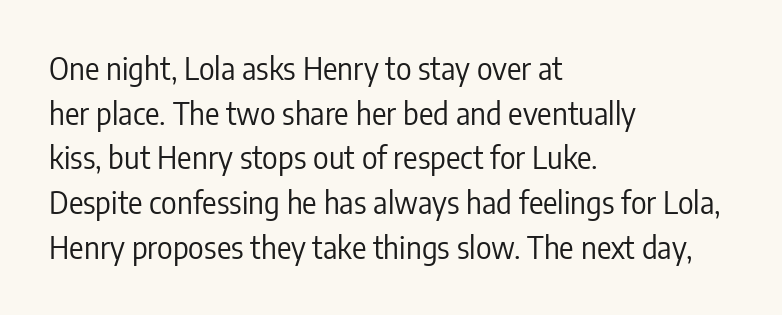
The ragged edge is on the right, which tells us the setting is flush left. The rendering uses natural spacing where letterforms have individual widths. Glance below the letters and you will spot only blank space. Does the type have serifs? No, each stem ends abruptly. Observe the ordinary spacing: letters are neighbours, not strangers. Heft: none added — not bold.
